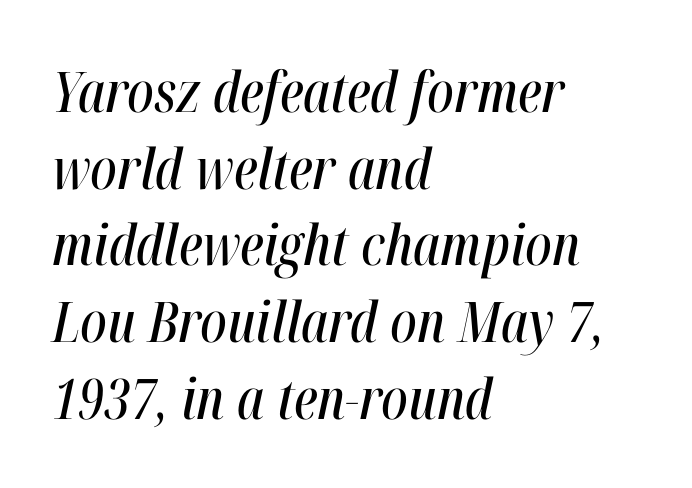
{"italic": "yes", "lean": "right", "slant_degrees": 12, "width": "condensed", "stroke_contrast": "high", "x_height": "medium", "monospaced": "no", "underline": "no", "align": "left", "line_spacing": "normal", "line_spacing_ratio": 1.37, "letter_spacing": "normal", "letter_spacing_em": 0.0, "glyph_px": 56}
